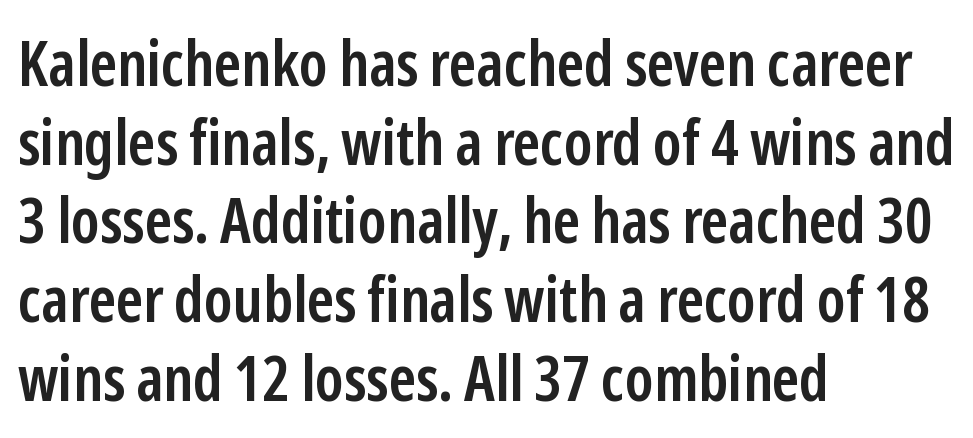
{"serif": "no", "italic": "no", "bold": "semi", "weight": "semibold", "width": "condensed", "stroke_contrast": "low", "x_height": "medium", "monospaced": "no", "underline": "no", "align": "left", "line_spacing": "normal", "line_spacing_ratio": 1.25, "letter_spacing": "normal", "letter_spacing_em": 0.0, "glyph_px": 63}
